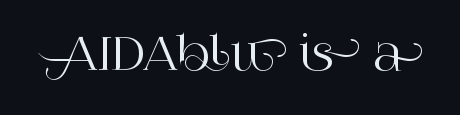
Q: Is the text italic (slanted)? A: No, it is upright.
Q: Is the typeface a serif or a sans-serif typeface? A: Serif.
Q: Is the text underlined? A: No.
Q: Is the spacing between letters normal or unusually wide? A: Normal.
Q: Width (condensed, normal, or wide)? A: Normal.
Q: Stroke contrast? A: High.
Q: x-height? A: Large.
Q: Monospaced? A: No.
